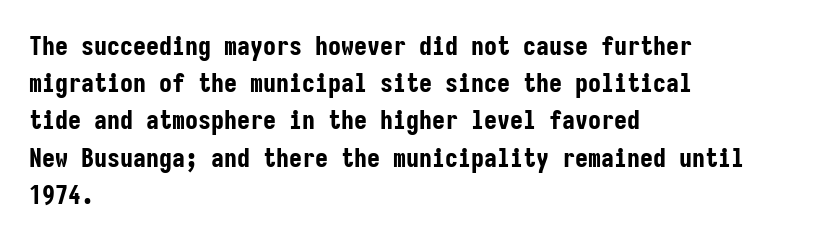
{"italic": "no", "bold": "yes", "underline": "no", "align": "left", "line_spacing": "normal", "line_spacing_ratio": 1.43, "letter_spacing": "normal", "letter_spacing_em": 0.0, "glyph_px": 26}
